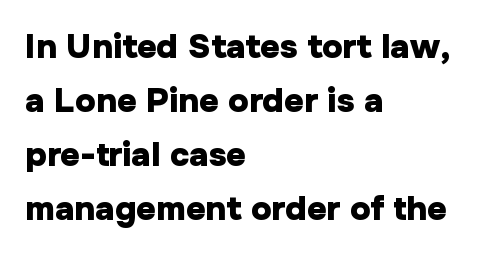
Q: Is the text bold? A: Yes.
Q: Is the text italic (slanted)? A: No, it is upright.
Q: Is the typeface a serif or a sans-serif typeface? A: Sans-serif.
Q: Is the text underlined? A: No.
Q: How is the paragraph aligned? A: Left-aligned.
Q: Is the spacing between letters normal or unusually wide? A: Normal.
Q: Is the spacing between lines tight, normal or loose? A: Normal.
Q: Width (condensed, normal, or wide)? A: Normal.
Q: Stroke contrast? A: Low.
Q: x-height? A: Medium.
Q: Monospaced? A: No.
